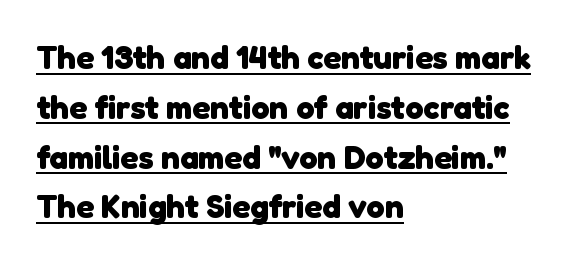
Q: Is the text bold? A: Yes.
Q: Is the typeface a serif or a sans-serif typeface? A: Sans-serif.
Q: Is the text underlined? A: Yes.
Q: How is the paragraph aligned? A: Left-aligned.
Q: Is the spacing between letters normal or unusually wide? A: Normal.
Q: Is the spacing between lines tight, normal or loose? A: Normal.
Q: Width (condensed, normal, or wide)? A: Normal.
Q: Stroke contrast? A: Low.
Q: x-height? A: Medium.
Q: Monospaced? A: No.
